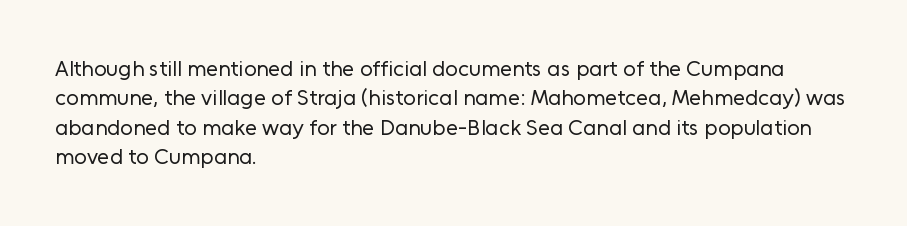
{"italic": "no", "bold": "no", "underline": "no", "align": "left", "line_spacing": "normal", "line_spacing_ratio": 1.34, "letter_spacing": "normal", "letter_spacing_em": 0.0, "glyph_px": 22}
